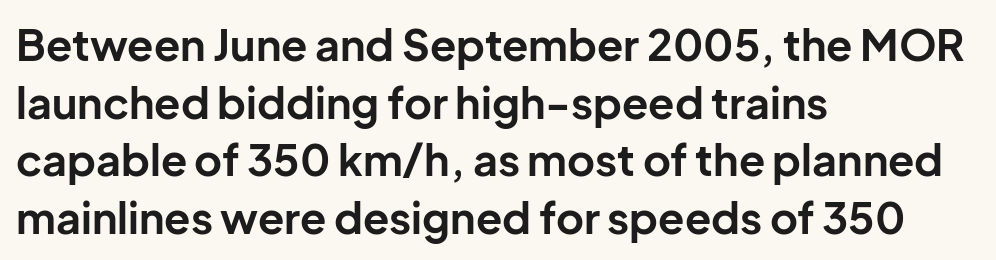
Q: Is the text bold? A: Yes.
Q: Is the text italic (slanted)? A: No, it is upright.
Q: Is the typeface a serif or a sans-serif typeface? A: Sans-serif.
Q: Is the text underlined? A: No.
Q: How is the paragraph aligned? A: Left-aligned.
Q: Is the spacing between letters normal or unusually wide? A: Normal.
Q: Is the spacing between lines tight, normal or loose? A: Normal.
Q: Width (condensed, normal, or wide)? A: Normal.
Q: Stroke contrast? A: Low.
Q: x-height? A: Medium.
Q: Monospaced? A: No.
